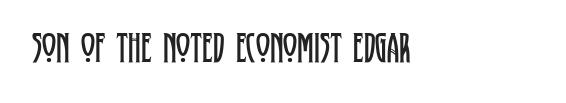
{"serif": "yes", "italic": "no", "bold": "no", "weight": "regular", "width": "condensed", "stroke_contrast": "low", "x_height": "large", "monospaced": "no", "underline": "no", "letter_spacing": "normal", "letter_spacing_em": 0.0, "glyph_px": 43}
